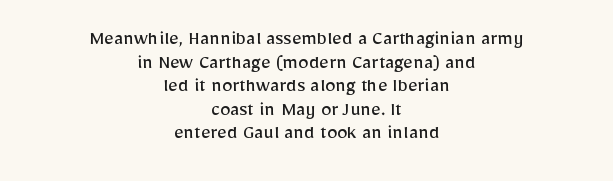
The string is rendered with underlining switched off. The typesetting does not lean heavy: it is not bold. The rag falls on both sides of this text block equally. No extra tracking has been applied to these lines. Italic: no, the glyphs are upright roman.
